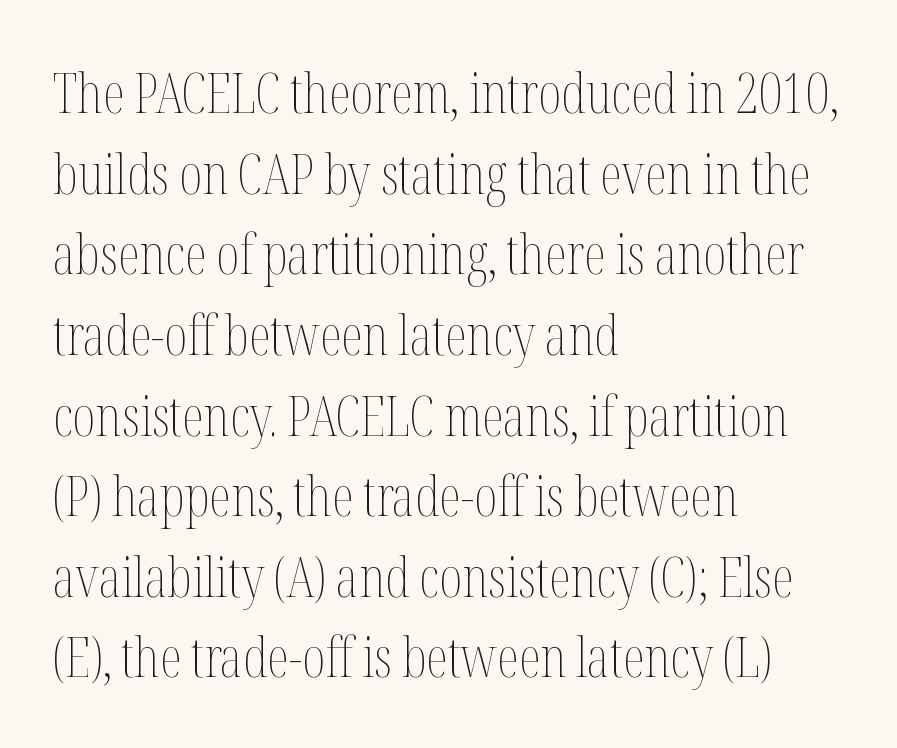
The image shows 56 px thin, condensed type, upright; set left-aligned, normal line spacing (1.44x), normal letter spacing, not underlined; medium stroke contrast and a medium x-height.
